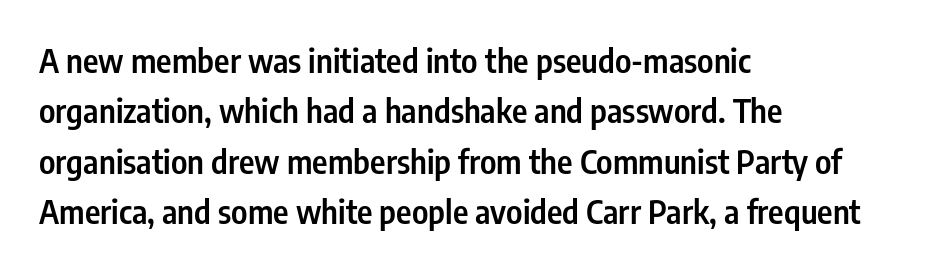
Line beginnings align vertically; line endings do not. The passage shown is semibold, sitting just below true bold. Glance below the letters and you will spot only blank space. The letters advance in unequal steps, a hallmark of proportional type. This sample uses plain, unmodified letter spacing. The designer left line spacing at the default.
